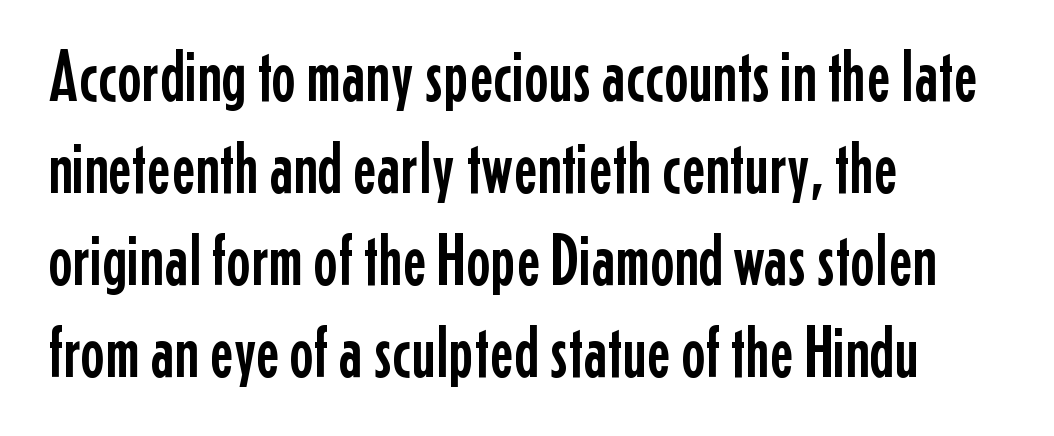
The image shows 73 px condensed sans-serif type, upright; set left-aligned, normal line spacing (1.26x), normal letter spacing, not underlined; low stroke contrast and a medium x-height.
